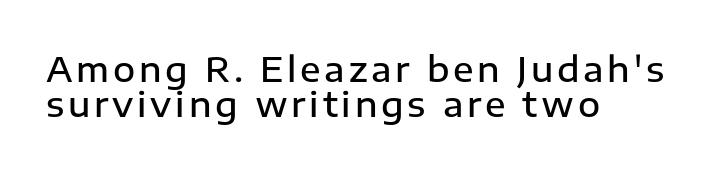
{"serif": "no", "italic": "no", "bold": "semi", "weight": "semibold", "width": "normal", "stroke_contrast": "low", "x_height": "medium", "monospaced": "no", "underline": "no", "align": "left", "line_spacing": "tight", "line_spacing_ratio": 1.04, "glyph_px": 34}
